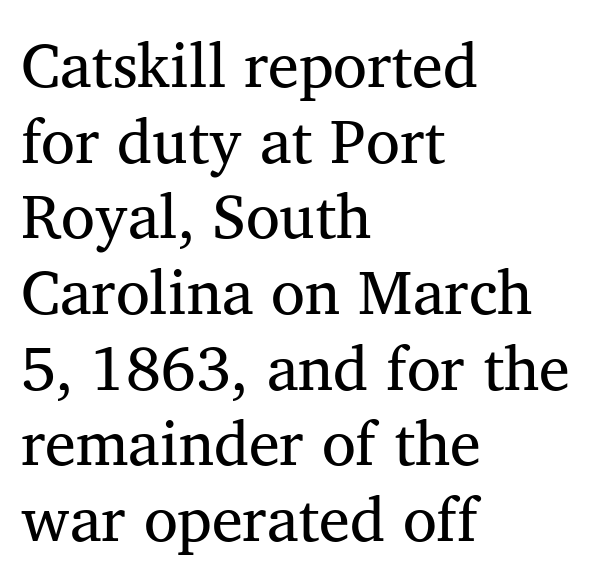
{"serif": "yes", "bold": "no", "weight": "regular", "width": "normal", "stroke_contrast": "medium", "x_height": "medium", "monospaced": "no", "underline": "no", "align": "left", "line_spacing_ratio": 1.22, "letter_spacing": "normal", "letter_spacing_em": 0.0, "glyph_px": 62}
